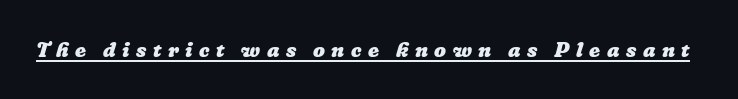
Q: Is the text bold? A: Yes.
Q: Is the text underlined? A: Yes.
Q: Is the spacing between letters normal or unusually wide? A: Unusually wide.
